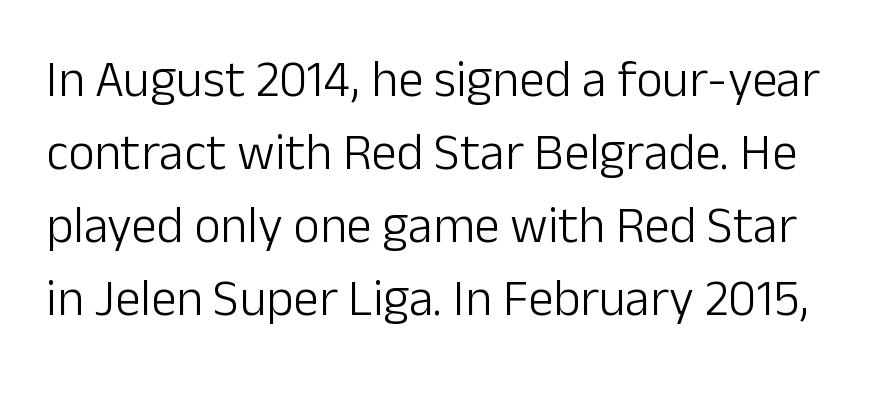
Serif or sans? Sans — the stroke terminals are bare. Spacing verdict: proportional, widths tailored to each character. The specimen reads as upright at a glance. Characters follow at the spacing the type designer built in.
